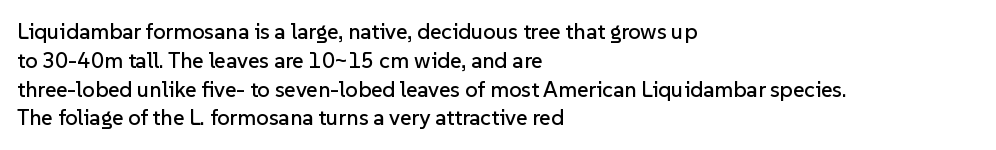
Descender tails drop into unmarked territory. Horizontal alignment here is leftward, the default for most running prose. Does extra space separate the letters? No, they use regular spacing. Upright lettering throughout. Evenly set lines give the paragraph a standard silhouette.
